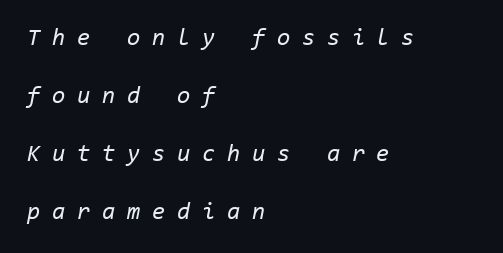
{"italic": "yes", "lean": "right", "slant_degrees": 11, "bold": "no", "underline": "no", "align": "left", "line_spacing": "loose", "line_spacing_ratio": 2.41, "letter_spacing": "wide", "letter_spacing_em": 0.49, "glyph_px": 24}
